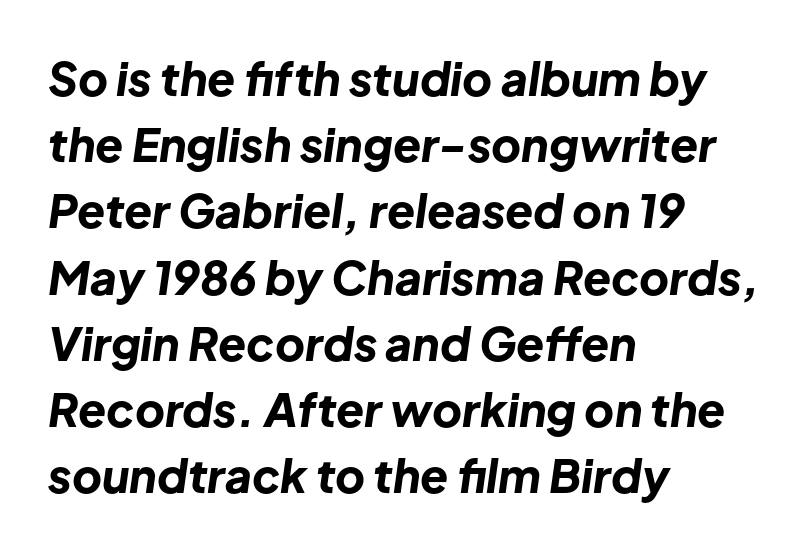
Words appear dense and cohesive because spacing is normal. Compared with typical paragraphs, the rows here are spaced about the same. The passage shown is emphatically bold. Unmarked baselines from the first word to the last.
